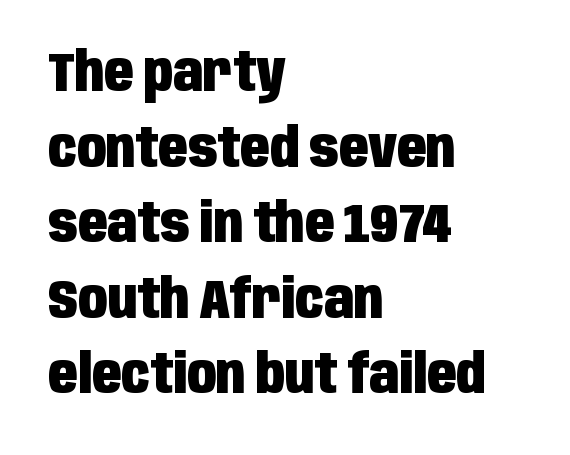
Characters follow at the spacing the type designer built in. This is the regular roman posture of the typeface. In CSS terms this would be text-align: left. The characters look thick and weighty, a clear bold. In terms of letterform style, serifs are entirely absent.
